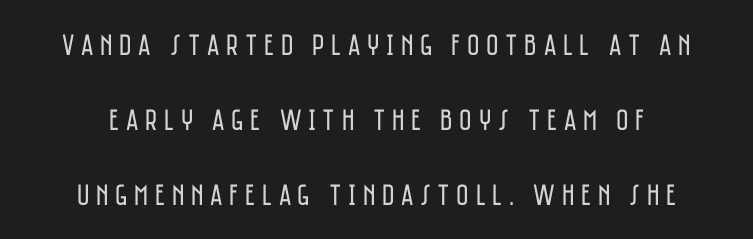
Stroke mass is kept to a normal reading level or below. Is this a fixed-width face? No — the glyphs have proportional, varying widths. Quick note: interline space is abundant. Classification — sans serif. Posture: vertical.
